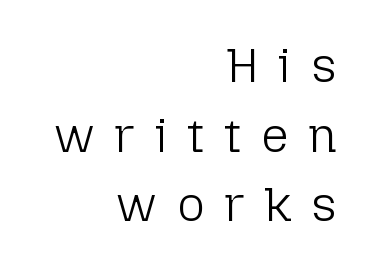
The image shows 47 px light sans-serif type, upright; set right-aligned, normal line spacing (1.48x), unusually wide letter spacing (+0.42 em), not underlined; low stroke contrast and a medium x-height.
